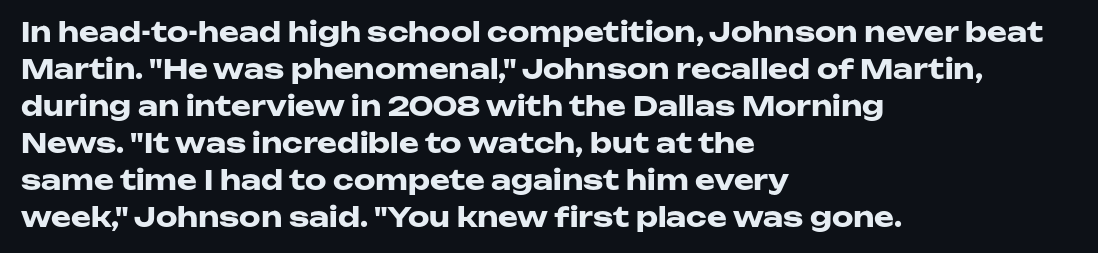
Every character sits straight up, as roman type does. Words appear dense and cohesive because spacing is normal. On the weight axis this lands at bold, roughly 700. In terms of leading, this rendering sits right in the middle.
